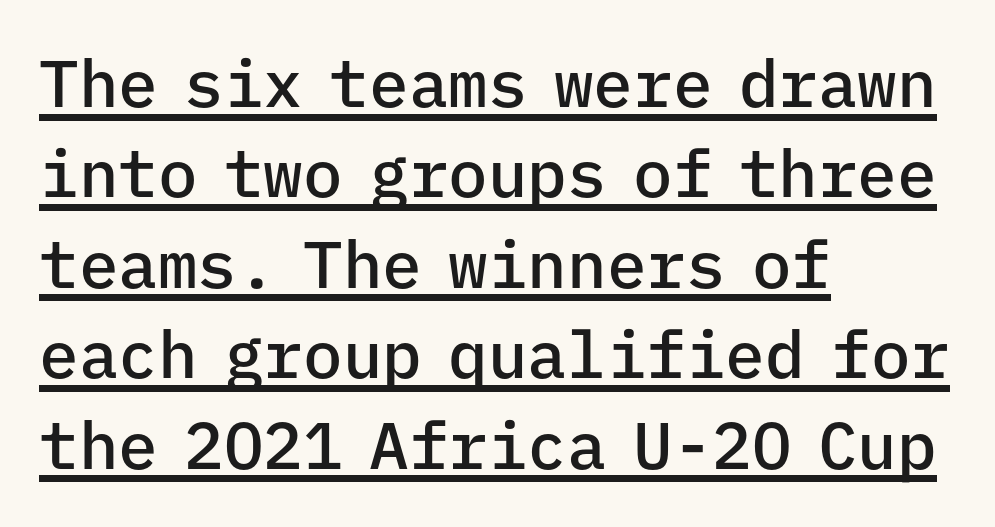
The image shows 66 px semibold sans-serif type, upright, monospaced; set left-aligned, normal line spacing (1.37x), normal letter spacing, underlined; low stroke contrast and a medium x-height.
